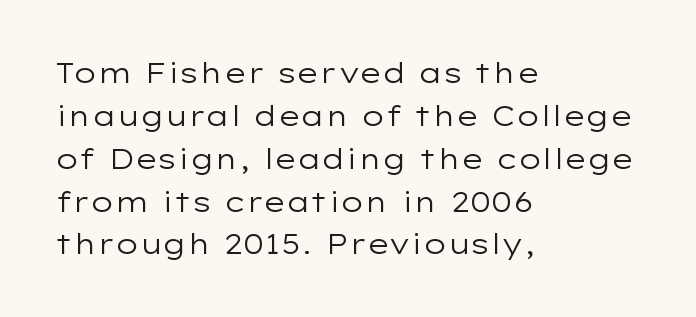
Ascenders rise straight up at ninety degrees. Regarding leading, the lines here are spaced in the standard way. A light-to-regular cut is what we see here. Regarding serifs, this sample does without them. Bare-footed words on every line. Spacing between characters is what you'd get straight out of the box.
